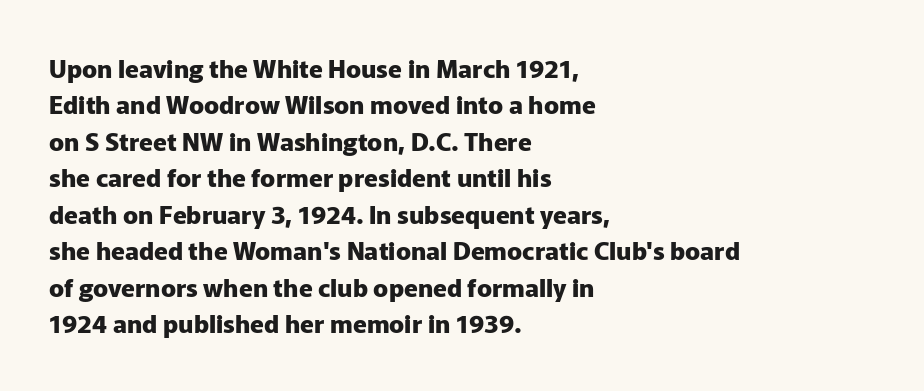
Q: Is the text bold? A: Yes.
Q: Is the text italic (slanted)? A: No, it is upright.
Q: Is the text underlined? A: No.
Q: How is the paragraph aligned? A: Left-aligned.
Q: Is the spacing between letters normal or unusually wide? A: Normal.
Q: Is the spacing between lines tight, normal or loose? A: Normal.
